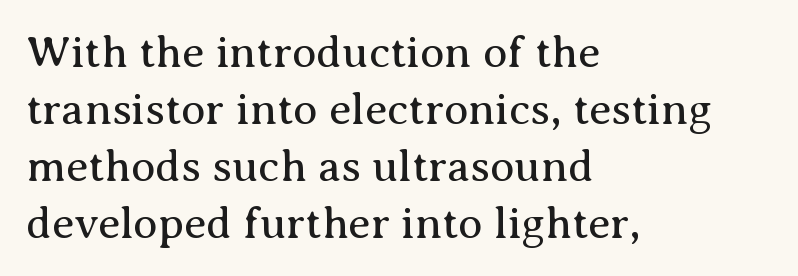
Check under the words: just untouched page. This block has exactly the height ordinary leading produces. Heaviness? Minimal to ordinary, like unemphasized prose. The lettering holds an erect, upright posture throughout. The text block is weighted toward the left margin, trailing off unevenly rightward. This is serif lettering, the kind often seen in printed books.
